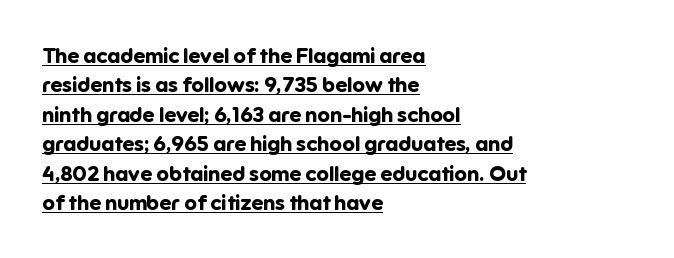
{"italic": "no", "bold": "yes", "underline": "yes", "align": "left", "line_spacing": "normal", "line_spacing_ratio": 1.4, "letter_spacing": "normal", "letter_spacing_em": 0.0, "glyph_px": 21}
